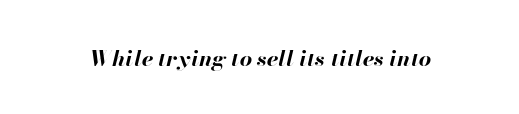
Characters follow at the spacing the type designer built in. The space beneath each line is pristine and unruled. These lines carry a lot of weight — the face is fully bold. This is oblique type, the kind used for emphasis or titles.
